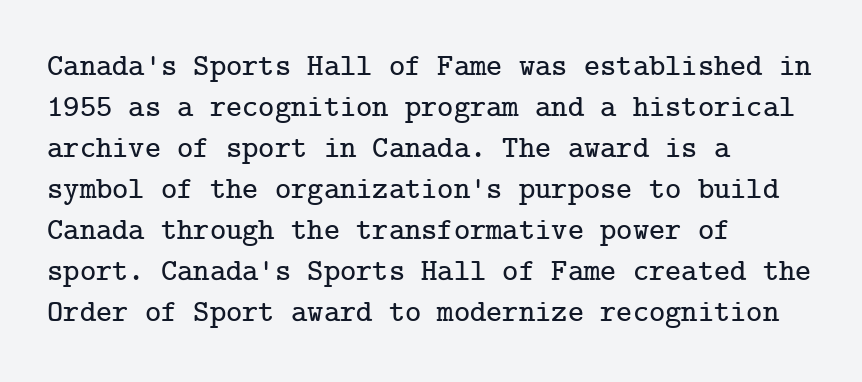
The image shows 31 px serif type, upright; set left-aligned, normal line spacing (1.32x), normal letter spacing, not underlined; low stroke contrast and a medium x-height.
